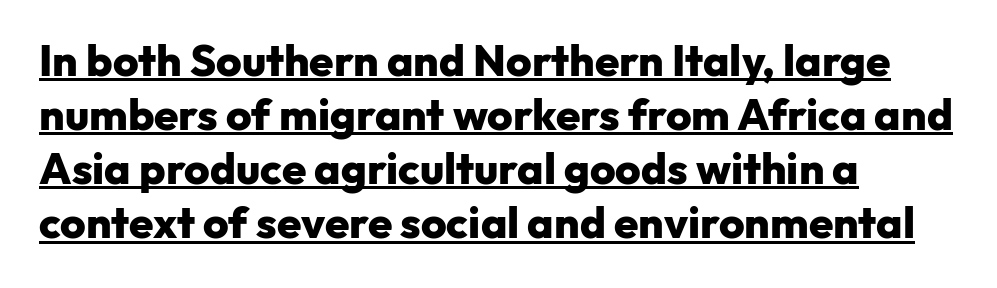
The image shows 44 px heavy sans-serif type, upright; set left-aligned, line spacing 1.23x, normal letter spacing, underlined; low stroke contrast and a medium x-height.
